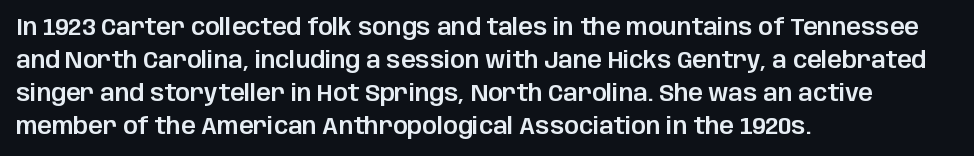
{"italic": "no", "underline": "no", "align": "left", "line_spacing": "normal", "line_spacing_ratio": 1.43, "letter_spacing": "normal", "letter_spacing_em": 0.0, "glyph_px": 23}
